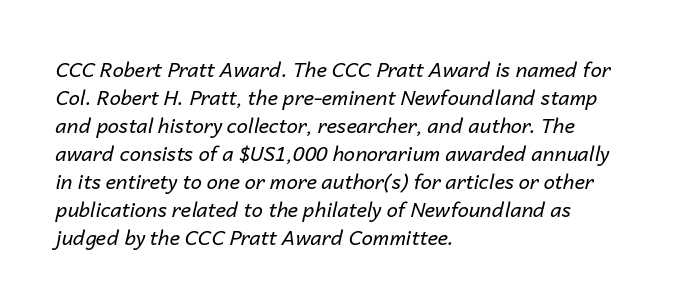
The image shows 20 px text type, italic (leaning right); set left-aligned, normal line spacing (1.4x), normal letter spacing, not underlined.
